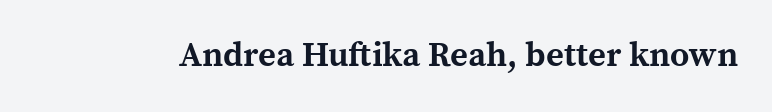
The image shows 34 px bold serif type, upright; set normal letter spacing, not underlined; a medium x-height.
